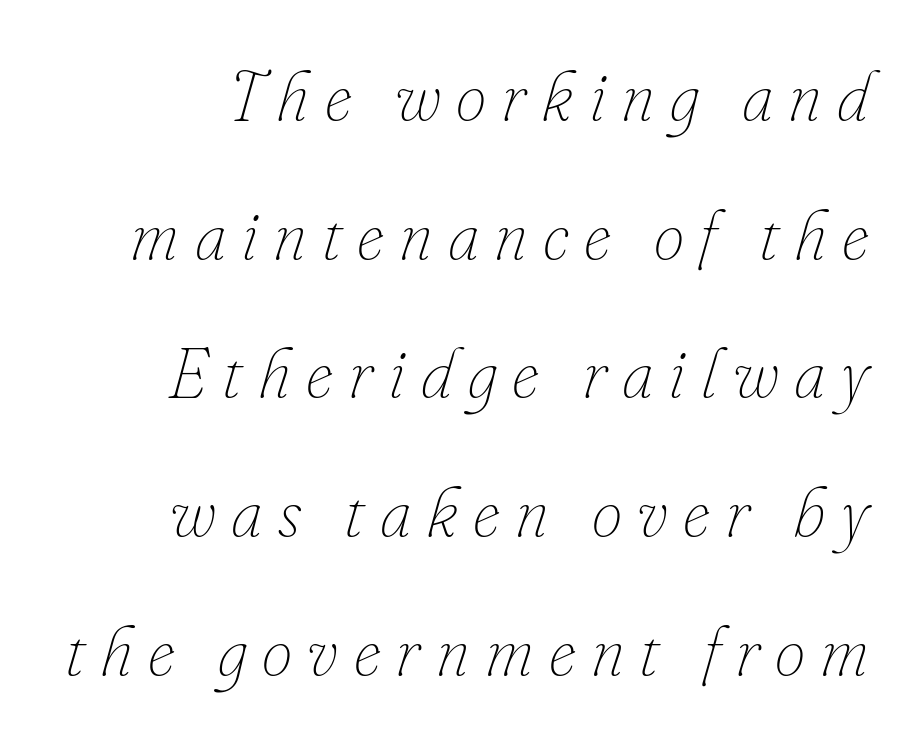
{"italic": "yes", "lean": "right", "slant_degrees": 16, "bold": "no", "weight": "thin", "width": "normal", "stroke_contrast": "low", "x_height": "small", "monospaced": "no", "underline": "no", "line_spacing": "loose", "line_spacing_ratio": 2.01, "letter_spacing": "wide", "letter_spacing_em": 0.22, "glyph_px": 69}
